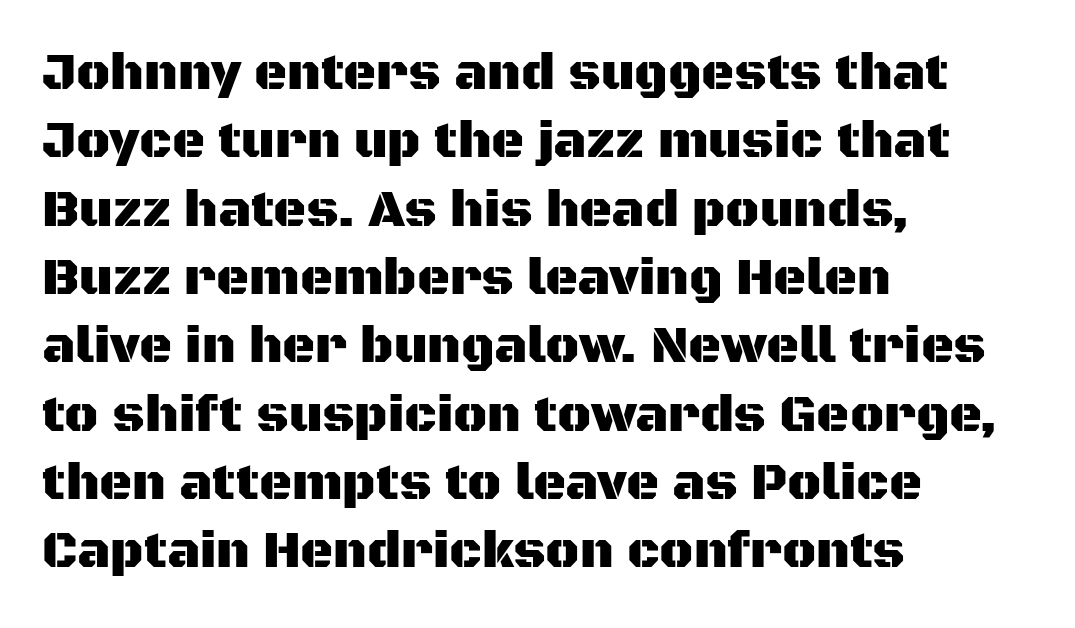
The image shows 51 px sans-serif type, upright; set left-aligned, normal line spacing (1.34x), normal letter spacing, not underlined; medium stroke contrast and a large x-height.
